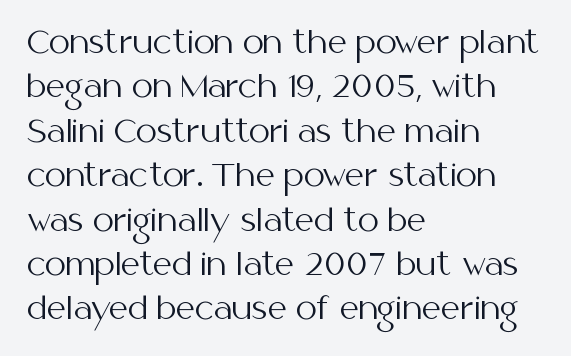
Nothing sits at the stroke ends, so this counts as sans-serif. Nobody touched the tracking dial on this one. The font is comparable to plain body text, perhaps lighter. Where is the straight margin? On the left. Regular leading.
